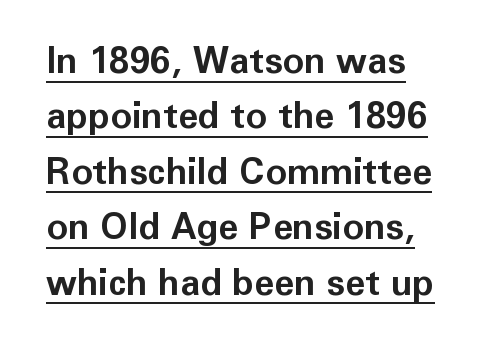
The passage shown is emphatically bold. Does the leading feel generous? No, just average. In terms of posture, this sample is upright. This rendering leaves character spacing at its baseline value.
